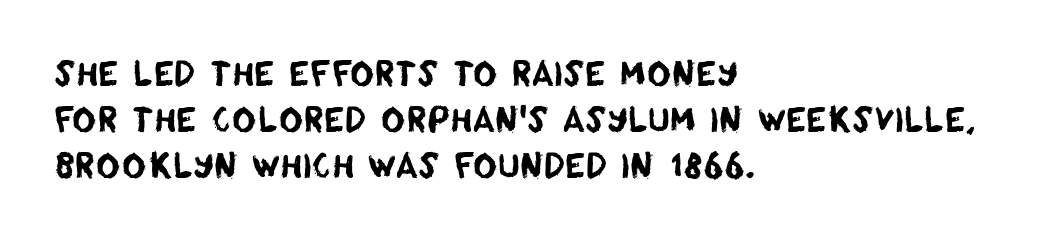
{"serif": "no", "width": "normal", "stroke_contrast": "low", "x_height": "large", "monospaced": "no", "underline": "no", "align": "left", "line_spacing": "normal", "line_spacing_ratio": 1.39, "letter_spacing": "normal", "letter_spacing_em": 0.0, "glyph_px": 33}
